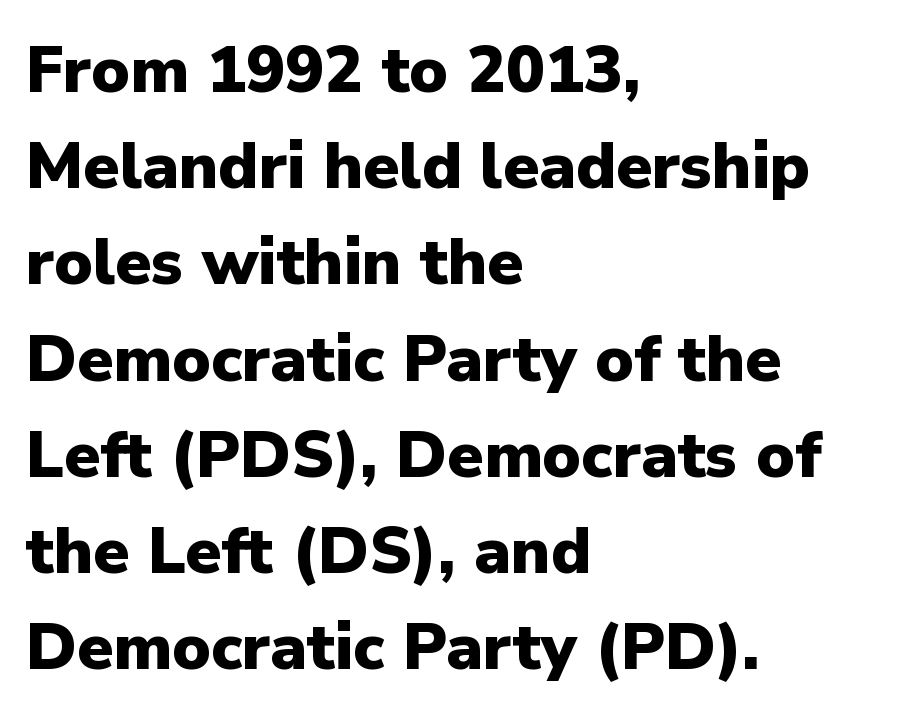
Q: Is the text bold? A: Yes.
Q: Is the text italic (slanted)? A: No, it is upright.
Q: Is the typeface a serif or a sans-serif typeface? A: Sans-serif.
Q: Is the text underlined? A: No.
Q: How is the paragraph aligned? A: Left-aligned.
Q: Is the spacing between letters normal or unusually wide? A: Normal.
Q: Is the spacing between lines tight, normal or loose? A: Normal.
Q: Width (condensed, normal, or wide)? A: Normal.
Q: Stroke contrast? A: Low.
Q: x-height? A: Medium.
Q: Monospaced? A: No.
